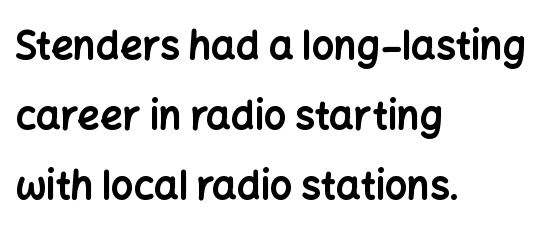
Q: Is the text bold? A: Yes.
Q: Is the text italic (slanted)? A: No, it is upright.
Q: Is the typeface a serif or a sans-serif typeface? A: Sans-serif.
Q: Is the text underlined? A: No.
Q: How is the paragraph aligned? A: Left-aligned.
Q: Is the spacing between letters normal or unusually wide? A: Normal.
Q: Width (condensed, normal, or wide)? A: Normal.
Q: Stroke contrast? A: Low.
Q: x-height? A: Medium.
Q: Monospaced? A: No.
